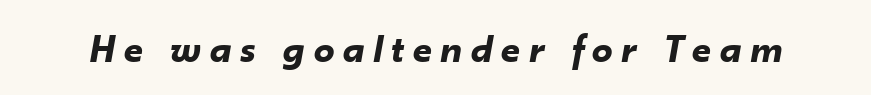
Q: Is the text bold? A: Yes.
Q: Is the text italic (slanted)? A: Yes, it leans right by about 10 degrees.
Q: Is the text underlined? A: No.
Q: Is the spacing between letters normal or unusually wide? A: Unusually wide.
Q: Width (condensed, normal, or wide)? A: Normal.
Q: Stroke contrast? A: Low.
Q: x-height? A: Small.
Q: Monospaced? A: No.
